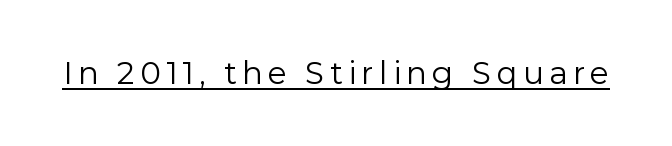
{"serif": "no", "italic": "no", "bold": "no", "weight": "regular", "width": "normal", "stroke_contrast": "low", "x_height": "medium", "monospaced": "no", "underline": "yes", "glyph_px": 31}
